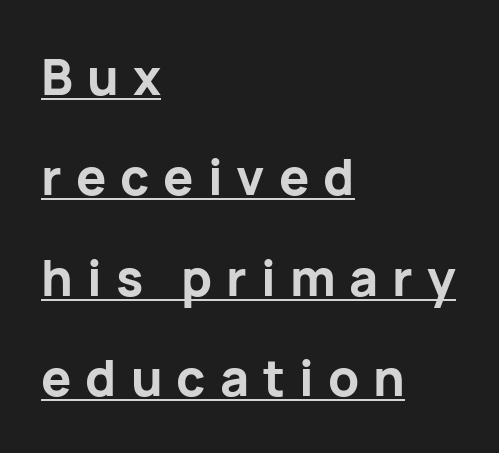
Q: Is the text bold? A: Yes.
Q: Is the text italic (slanted)? A: No, it is upright.
Q: Is the typeface a serif or a sans-serif typeface? A: Sans-serif.
Q: Is the text underlined? A: Yes.
Q: How is the paragraph aligned? A: Left-aligned.
Q: Is the spacing between letters normal or unusually wide? A: Unusually wide.
Q: Is the spacing between lines tight, normal or loose? A: Loose.
Q: Width (condensed, normal, or wide)? A: Normal.
Q: Stroke contrast? A: Low.
Q: x-height? A: Medium.
Q: Monospaced? A: No.
